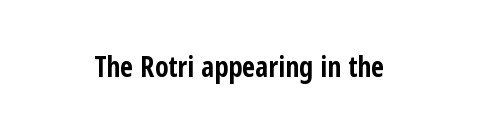
Q: Is the text bold? A: Yes.
Q: Is the text italic (slanted)? A: No, it is upright.
Q: Is the typeface a serif or a sans-serif typeface? A: Sans-serif.
Q: Is the text underlined? A: No.
Q: Is the spacing between letters normal or unusually wide? A: Normal.
Q: Width (condensed, normal, or wide)? A: Condensed.
Q: Stroke contrast? A: Low.
Q: x-height? A: Medium.
Q: Monospaced? A: No.
